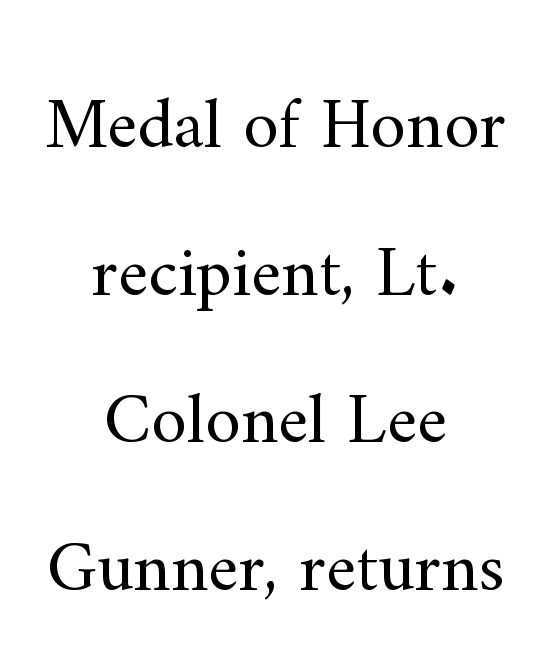
Yep, those are serifs on the letters. Posture: vertical. Does the leading feel generous? Absolutely, it's lavish. Standard letterfit; no display-style spreading of the glyphs.
